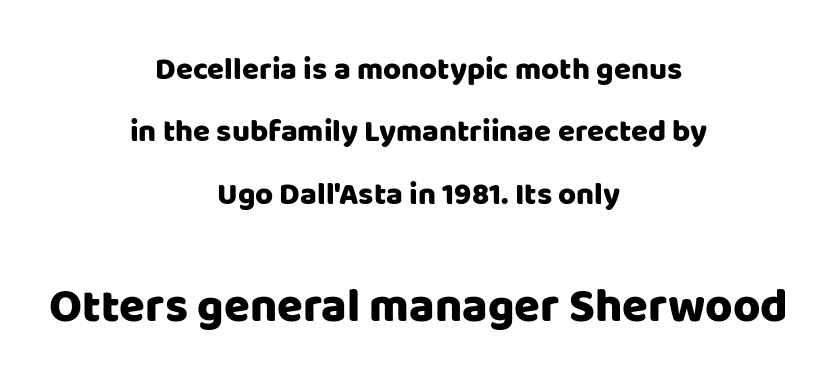
{"serif": "no", "italic": "no", "width": "normal", "stroke_contrast": "low", "x_height": "large", "monospaced": "no", "underline": "no", "align": "center", "line_spacing": "loose", "line_spacing_ratio": 2.01, "letter_spacing": "normal", "letter_spacing_em": 0.0, "larger_block": "second", "size_ratio": 1.52, "glyph_px": 47}
